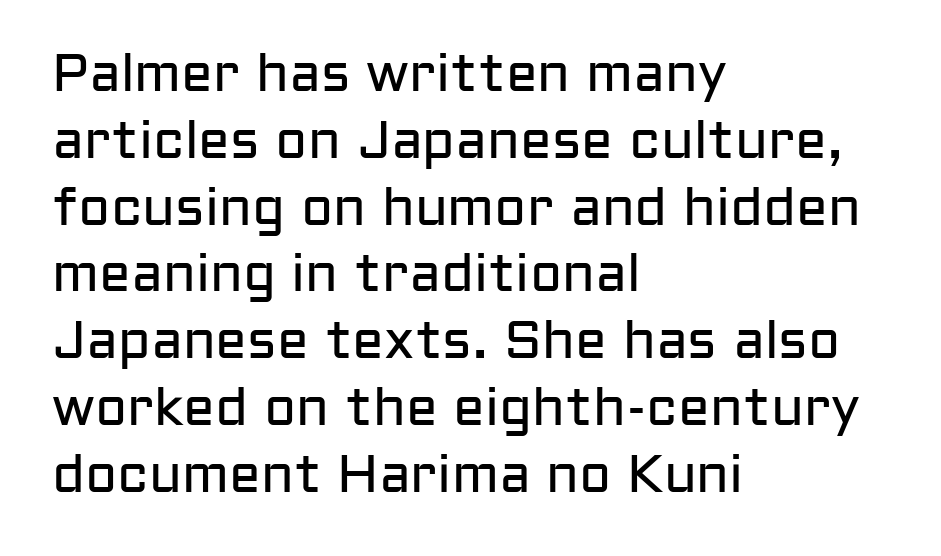
Q: Is the text bold? A: No.
Q: Is the text italic (slanted)? A: No, it is upright.
Q: Is the typeface a serif or a sans-serif typeface? A: Sans-serif.
Q: Is the text underlined? A: No.
Q: How is the paragraph aligned? A: Left-aligned.
Q: Is the spacing between letters normal or unusually wide? A: Normal.
Q: Is the spacing between lines tight, normal or loose? A: Normal.
Q: Width (condensed, normal, or wide)? A: Normal.
Q: Stroke contrast? A: Low.
Q: x-height? A: Medium.
Q: Monospaced? A: No.
